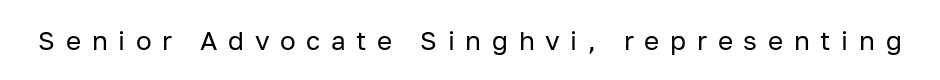
The rendering inserts visible extra space after every character. The characters are drawn with everyday or finer stroke widths. The type sits square on the baseline with zero lean. Anything drawn beneath the words? Only blank space.
